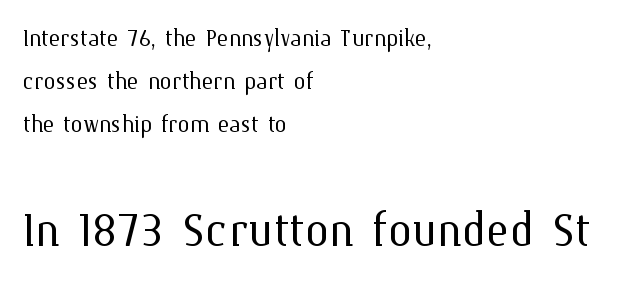
Q: Is the text bold? A: No.
Q: Is the text italic (slanted)? A: No, it is upright.
Q: Is the text underlined? A: No.
Q: How is the paragraph aligned? A: Left-aligned.
Q: Is the spacing between letters normal or unusually wide? A: Normal.
Q: Is the spacing between lines tight, normal or loose? A: Normal.
Q: Which block of text is set in a larger size, the first (top) or the second (bottom)? A: The second (bottom) one.
Q: Width (condensed, normal, or wide)? A: Normal.
Q: Stroke contrast? A: Medium.
Q: x-height? A: Medium.
Q: Monospaced? A: No.
